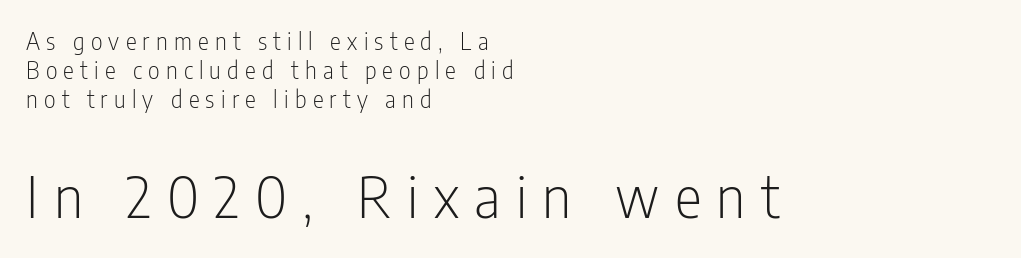
Q: Is the text bold? A: No.
Q: Is the text italic (slanted)? A: No, it is upright.
Q: Is the typeface a serif or a sans-serif typeface? A: Sans-serif.
Q: Is the text underlined? A: No.
Q: How is the paragraph aligned? A: Left-aligned.
Q: Is the spacing between letters normal or unusually wide? A: Unusually wide.
Q: Is the spacing between lines tight, normal or loose? A: Normal.
Q: Which block of text is set in a larger size, the first (top) or the second (bottom)? A: The second (bottom) one.
Q: Width (condensed, normal, or wide)? A: Condensed.
Q: Stroke contrast? A: Low.
Q: x-height? A: Medium.
Q: Monospaced? A: No.
